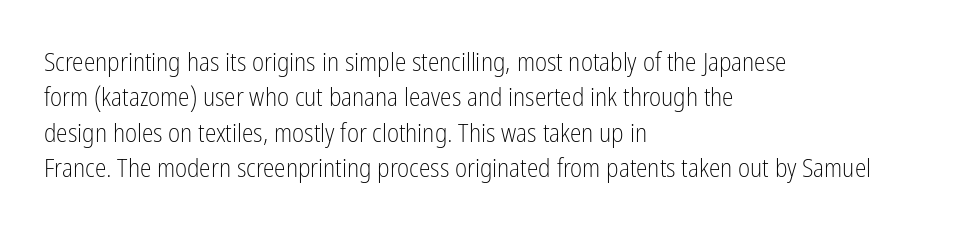
Vertically, the passage feels balanced, rows spaced as you'd expect. No italicization has been applied; the sample stays upright. A bare baseline throughout the passage. Think standard paragraph weight, or any step lighter than that.
